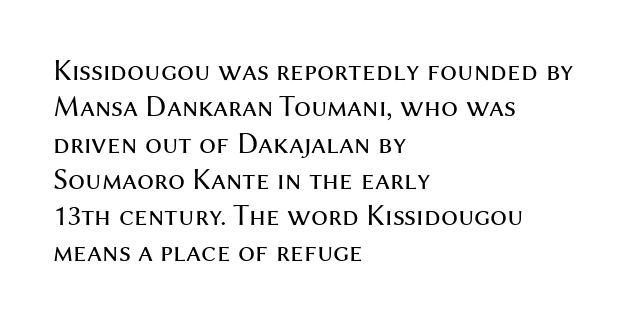
The rag falls on the right side of this text block. The characters display no serif detailing; their extremities are plain. Observe the ordinary spacing: letters are neighbours, not strangers. The specimen reads as upright at a glance.
